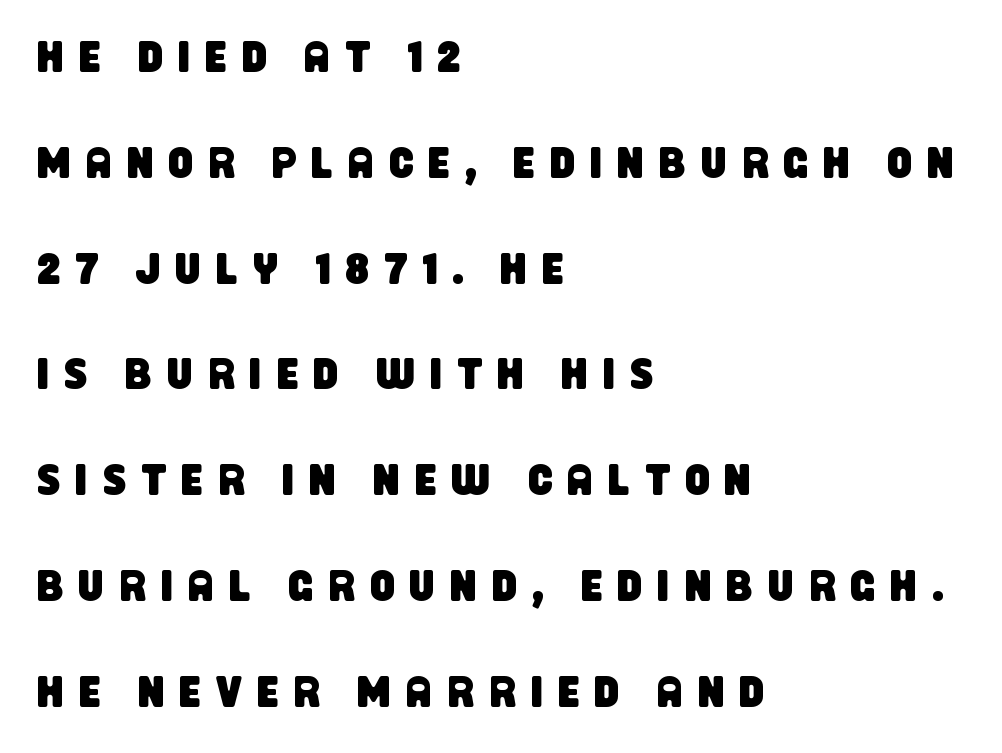
The image shows 43 px condensed sans-serif type; set left-aligned, loose line spacing (2.46x), unusually wide letter spacing (+0.35 em), not underlined; low stroke contrast and a large x-height.
